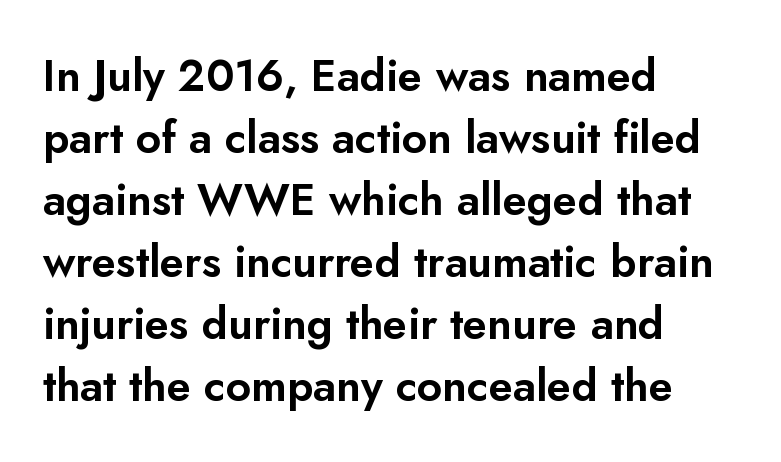
The image shows 44 px sans-serif type, upright; set left-aligned, normal line spacing (1.41x), normal letter spacing, not underlined; low stroke contrast and a small x-height.
